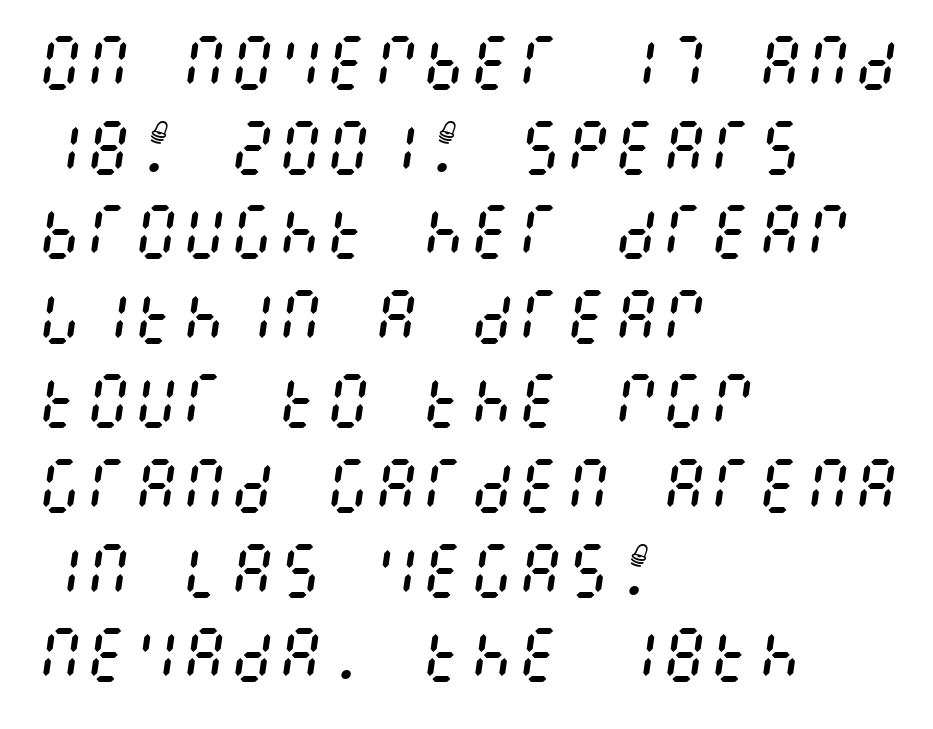
Q: Is the text bold? A: No.
Q: Is the text italic (slanted)? A: Yes, it leans right by about 8 degrees.
Q: Is the text underlined? A: No.
Q: How is the paragraph aligned? A: Left-aligned.
Q: Is the spacing between letters normal or unusually wide? A: Normal.
Q: Is the spacing between lines tight, normal or loose? A: Normal.
Q: Width (condensed, normal, or wide)? A: Condensed.
Q: Stroke contrast? A: Medium.
Q: x-height? A: Large.
